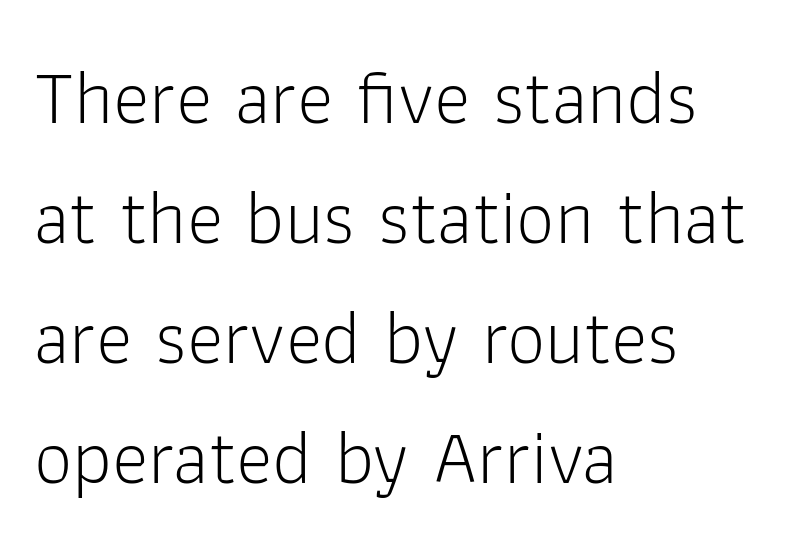
Spacing between characters is what you'd get straight out of the box. This rendering features lettering with no underline. Grotesque or geometric, the face here clearly has no serifs. Varying glyph widths throughout — classic text-font behaviour.
